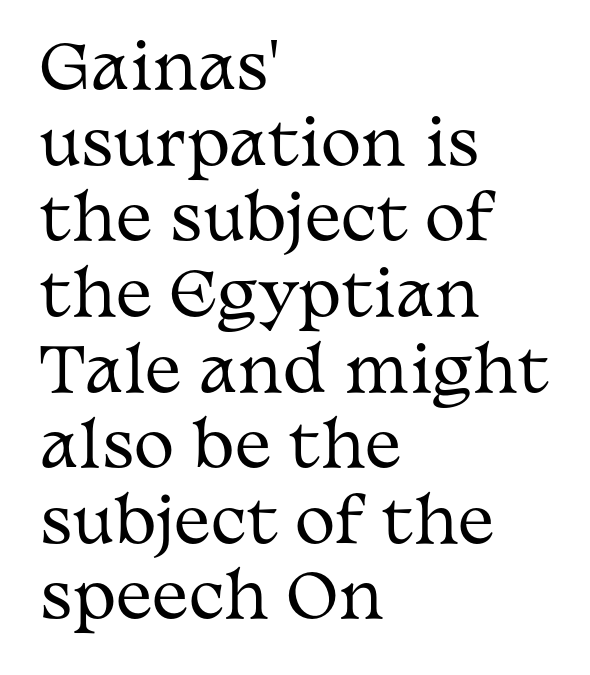
Plain, unruled lines of type. This rendering employs a face with finishing strokes, i.e., a serif. The rendering uses natural spacing where letterforms have individual widths. Alignment: flush left. The strokes are not fattened; the text isn't bold.
